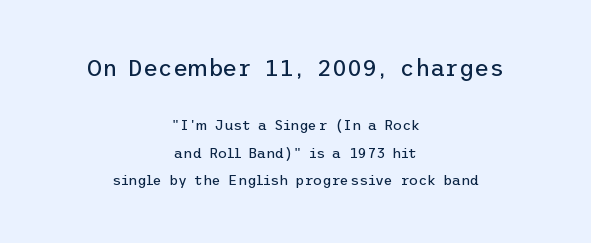
{"italic": "no", "bold": "no", "underline": "no", "align": "center", "line_spacing": "loose", "line_spacing_ratio": 1.95, "letter_spacing": "normal", "letter_spacing_em": 0.0, "larger_block": "first", "size_ratio": 1.64, "glyph_px": 23}
